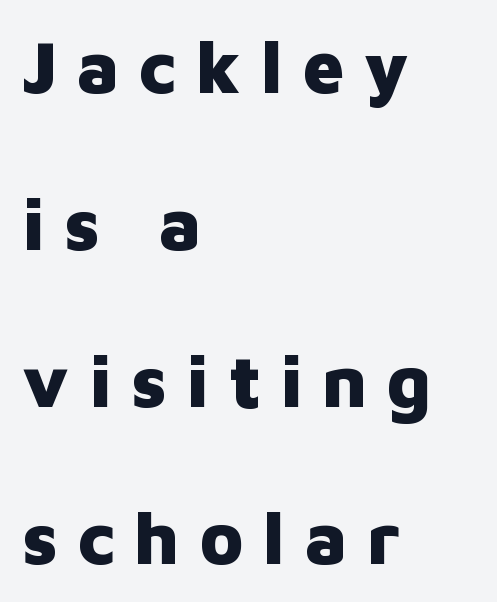
{"serif": "no", "italic": "no", "bold": "yes", "weight": "heavy", "width": "normal", "stroke_contrast": "low", "x_height": "medium", "monospaced": "no", "underline": "no", "align": "left", "line_spacing": "loose", "line_spacing_ratio": 2.15, "letter_spacing": "wide", "letter_spacing_em": 0.27, "glyph_px": 73}
